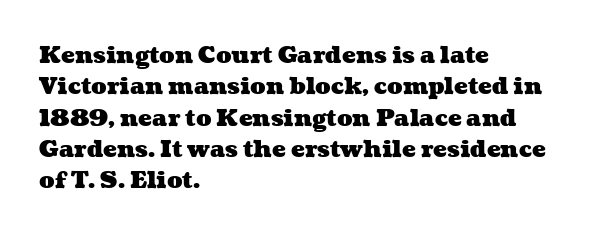
Q: Is the text bold? A: Yes.
Q: Is the text underlined? A: No.
Q: How is the paragraph aligned? A: Left-aligned.
Q: Is the spacing between letters normal or unusually wide? A: Normal.
Q: Is the spacing between lines tight, normal or loose? A: Normal.
